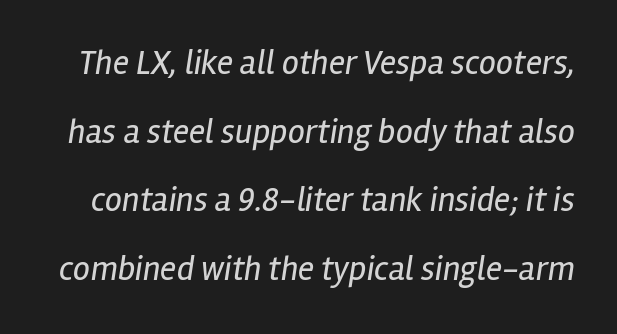
{"italic": "yes", "lean": "right", "slant_degrees": 12, "bold": "no", "weight": "regular", "width": "condensed", "stroke_contrast": "low", "x_height": "medium", "monospaced": "no", "underline": "no", "line_spacing": "loose", "line_spacing_ratio": 2.02, "letter_spacing": "normal", "letter_spacing_em": 0.0, "glyph_px": 34}
